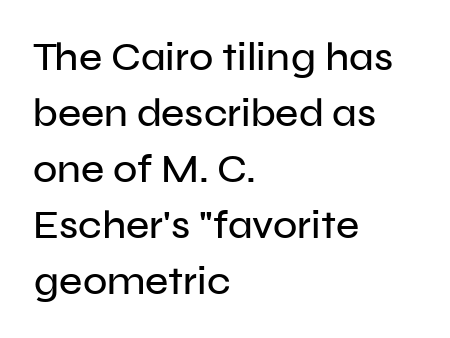
Q: Is the text italic (slanted)? A: No, it is upright.
Q: Is the typeface a serif or a sans-serif typeface? A: Sans-serif.
Q: Is the text underlined? A: No.
Q: How is the paragraph aligned? A: Left-aligned.
Q: Is the spacing between letters normal or unusually wide? A: Normal.
Q: Is the spacing between lines tight, normal or loose? A: Normal.
Q: Width (condensed, normal, or wide)? A: Normal.
Q: Stroke contrast? A: Low.
Q: x-height? A: Medium.
Q: Monospaced? A: No.
